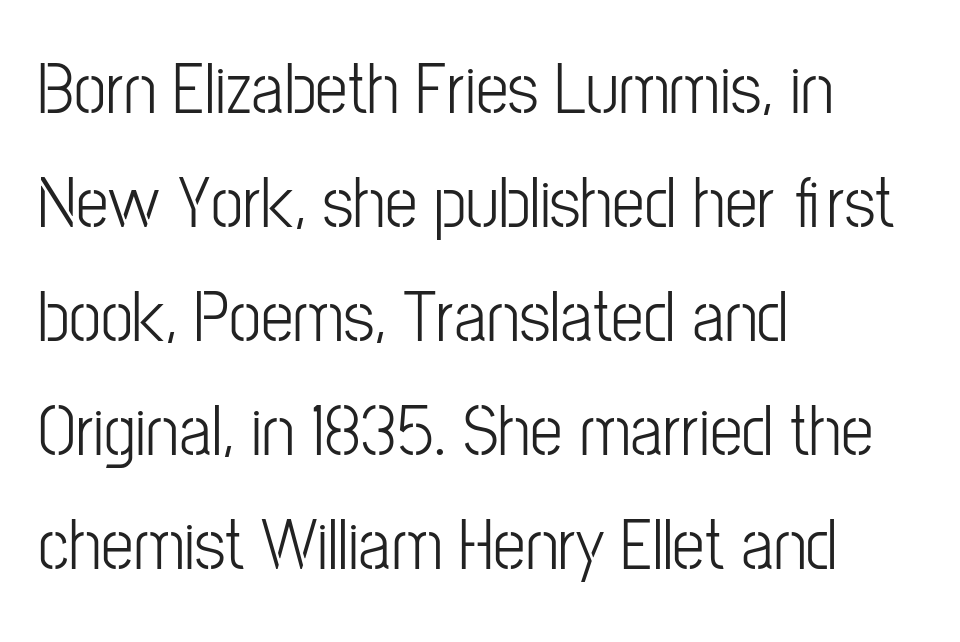
The image shows 73 px light, condensed sans-serif type, upright; set left-aligned, normal line spacing (1.56x), normal letter spacing, not underlined; low stroke contrast and a medium x-height.
